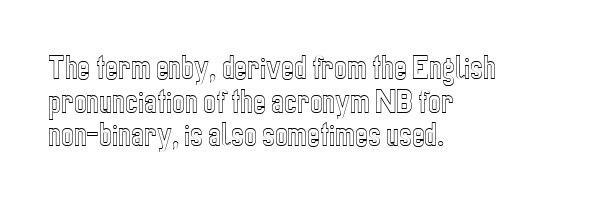
This is the regular roman posture of the typeface. Does extra space separate the letters? No, they use regular spacing. One-word summary of the alignment: left. How would I describe the line gaps? Plain and ordinary.
